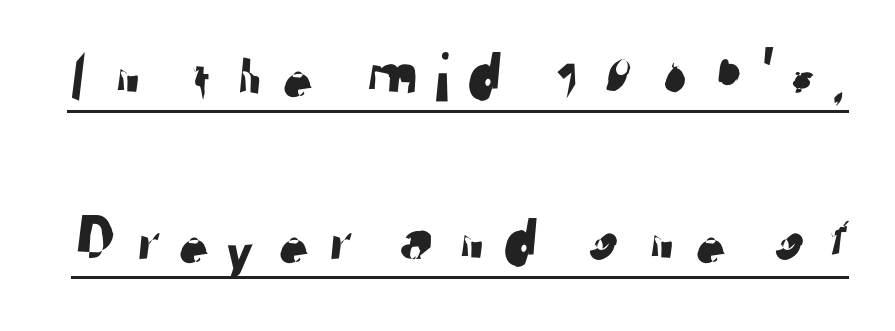
{"serif": "no", "width": "normal", "stroke_contrast": "low", "x_height": "medium", "monospaced": "no", "underline": "yes", "line_spacing": "loose", "line_spacing_ratio": 2.37, "glyph_px": 70}
